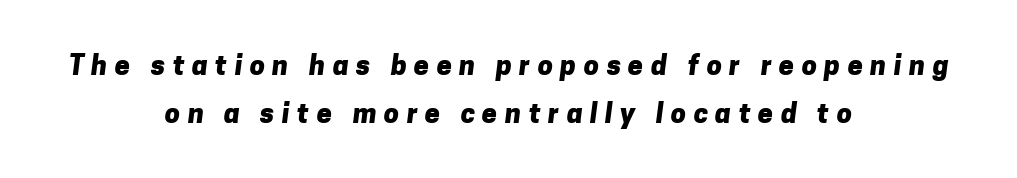
The image shows 27 px bold type; set centered, line spacing 1.77x, unusually wide letter spacing (+0.28 em), not underlined.
